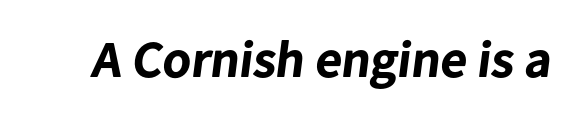
Q: Is the text bold? A: Yes.
Q: Is the typeface a serif or a sans-serif typeface? A: Sans-serif.
Q: Is the text underlined? A: No.
Q: Is the spacing between letters normal or unusually wide? A: Normal.
Q: Width (condensed, normal, or wide)? A: Normal.
Q: Stroke contrast? A: Low.
Q: x-height? A: Medium.
Q: Monospaced? A: No.
